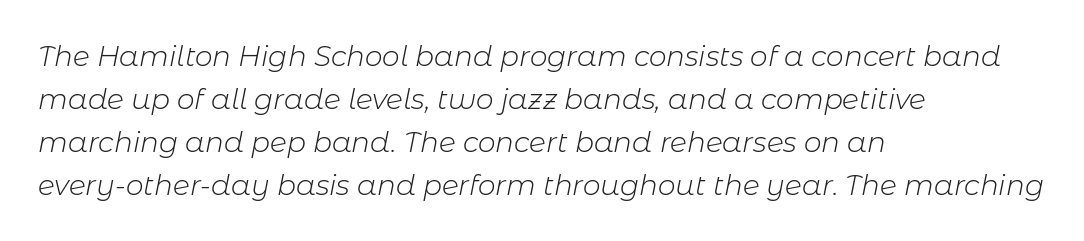
Proportional: the letters do not fall into vertical columns. The passage shown has conventional tracking throughout. The vertical gap from one line to the next is medium. Underline: absent.
